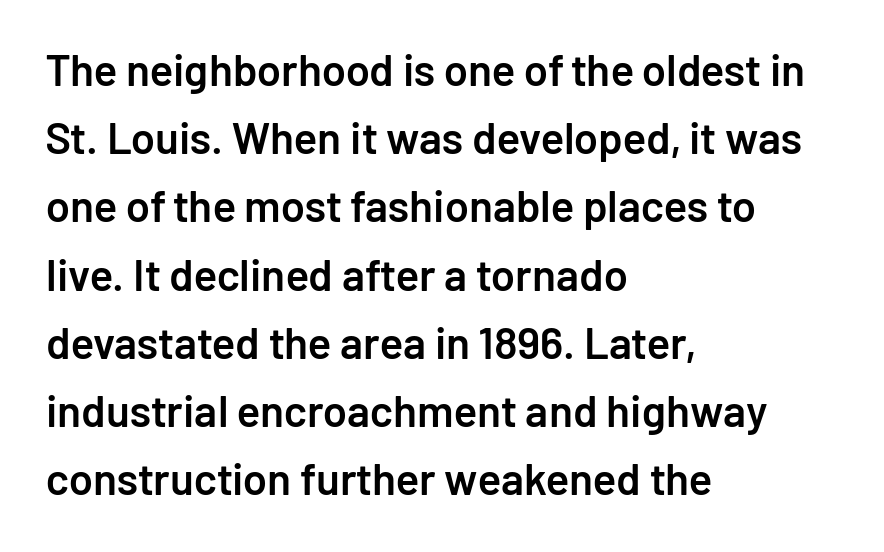
Q: Is the text bold? A: Semi-bold.
Q: Is the text italic (slanted)? A: No, it is upright.
Q: Is the typeface a serif or a sans-serif typeface? A: Sans-serif.
Q: Is the text underlined? A: No.
Q: How is the paragraph aligned? A: Left-aligned.
Q: Is the spacing between letters normal or unusually wide? A: Normal.
Q: Is the spacing between lines tight, normal or loose? A: Normal.
Q: Width (condensed, normal, or wide)? A: Normal.
Q: Stroke contrast? A: Low.
Q: x-height? A: Medium.
Q: Monospaced? A: No.
